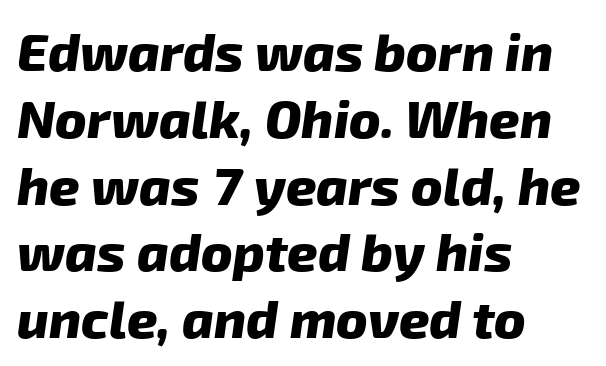
The image shows 53 px heavy sans-serif type; set left-aligned, normal line spacing (1.26x), normal letter spacing, not underlined; low stroke contrast and a medium x-height.
